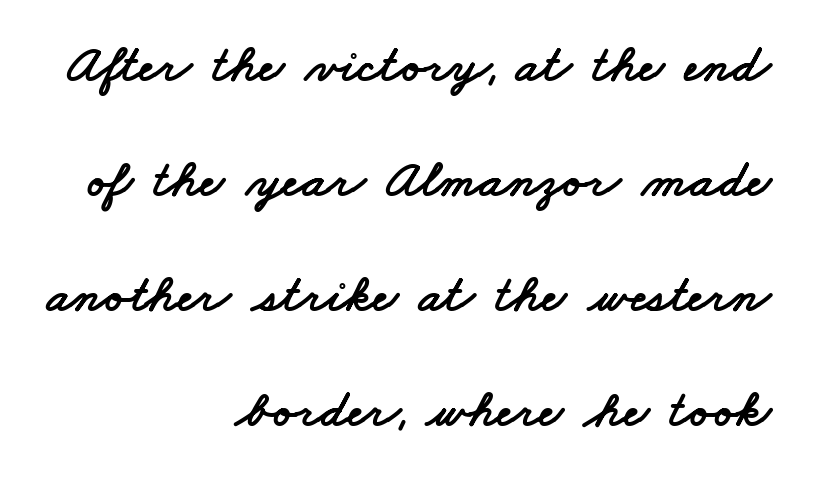
{"serif": "no", "width": "wide", "stroke_contrast": "low", "x_height": "small", "monospaced": "no", "underline": "no", "align": "right", "line_spacing": "loose", "line_spacing_ratio": 2.17, "letter_spacing": "normal", "letter_spacing_em": 0.0, "glyph_px": 53}
